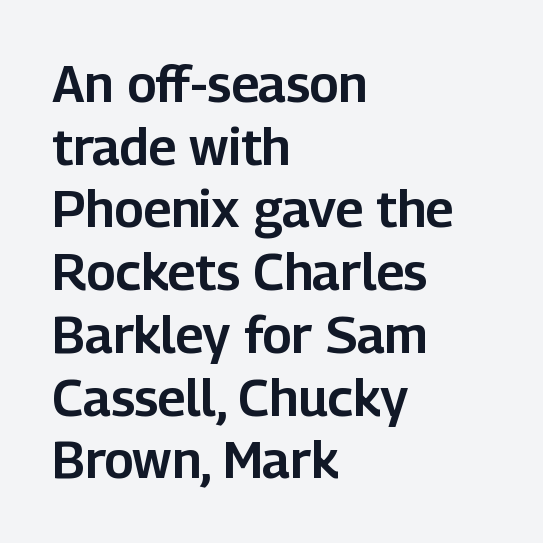
The passage shown is typed in a proportional face where columns would drift. Does the lettering tilt? It doesn't — this is upright. This sample is left-justified, so line endings fall wherever the words run out. No extra tracking has been applied to these lines. Only glyphs here, with clear space below each row. Serifs: no, the terminals of the letterforms are clean.
